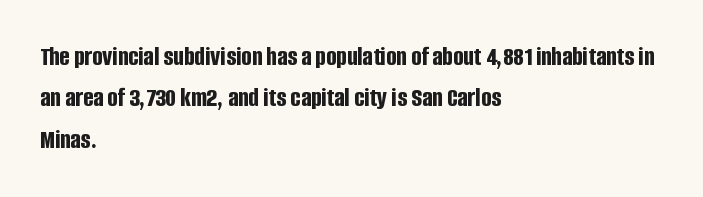
{"italic": "no", "bold": "yes", "underline": "no", "align": "left", "line_spacing": "normal", "line_spacing_ratio": 1.53, "letter_spacing": "normal", "letter_spacing_em": 0.0, "glyph_px": 27}
